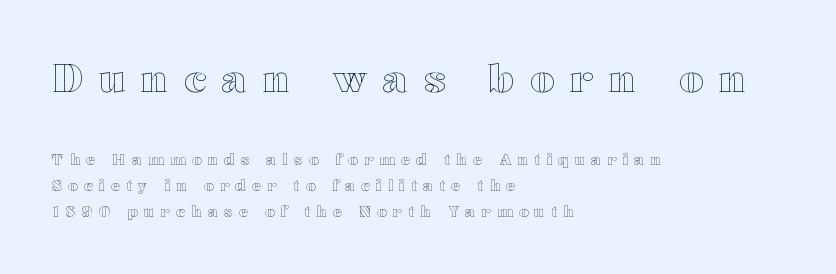
Q: Is the text italic (slanted)? A: No, it is upright.
Q: Is the text underlined? A: No.
Q: How is the paragraph aligned? A: Left-aligned.
Q: Is the spacing between letters normal or unusually wide? A: Unusually wide.
Q: Which block of text is set in a larger size, the first (top) or the second (bottom)? A: The first (top) one.
Q: Width (condensed, normal, or wide)? A: Wide.
Q: x-height? A: Medium.
Q: Monospaced? A: No.
